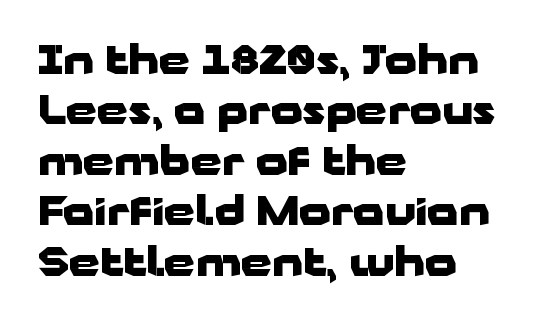
Q: Is the text bold? A: Yes.
Q: Is the text italic (slanted)? A: No, it is upright.
Q: Is the typeface a serif or a sans-serif typeface? A: Sans-serif.
Q: Is the text underlined? A: No.
Q: How is the paragraph aligned? A: Left-aligned.
Q: Is the spacing between letters normal or unusually wide? A: Normal.
Q: Is the spacing between lines tight, normal or loose? A: Normal.
Q: Width (condensed, normal, or wide)? A: Wide.
Q: Stroke contrast? A: Low.
Q: x-height? A: Medium.
Q: Monospaced? A: No.
